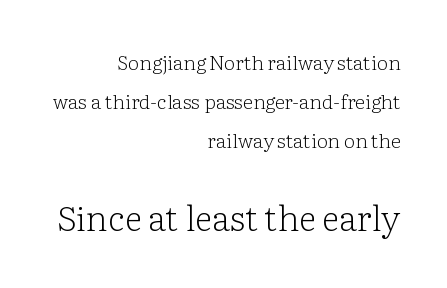
The image shows 35 px light serif type, upright; set right-aligned, loose line spacing (1.95x), normal letter spacing, not underlined; the second (bottom) block is 1.75x larger; low stroke contrast and a medium x-height.
